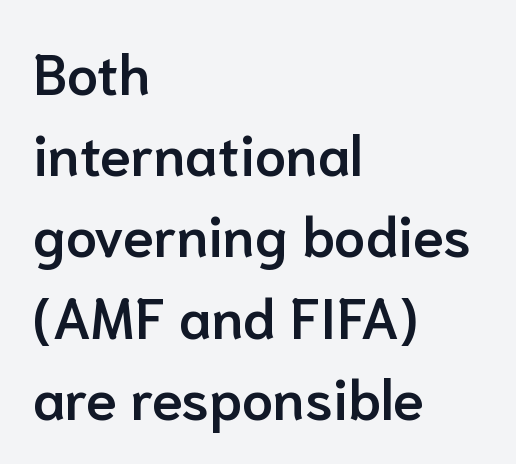
Q: Is the text bold? A: Semi-bold.
Q: Is the text italic (slanted)? A: No, it is upright.
Q: Is the typeface a serif or a sans-serif typeface? A: Sans-serif.
Q: Is the text underlined? A: No.
Q: How is the paragraph aligned? A: Left-aligned.
Q: Is the spacing between letters normal or unusually wide? A: Normal.
Q: Is the spacing between lines tight, normal or loose? A: Normal.
Q: Width (condensed, normal, or wide)? A: Normal.
Q: Stroke contrast? A: Low.
Q: x-height? A: Medium.
Q: Monospaced? A: No.
